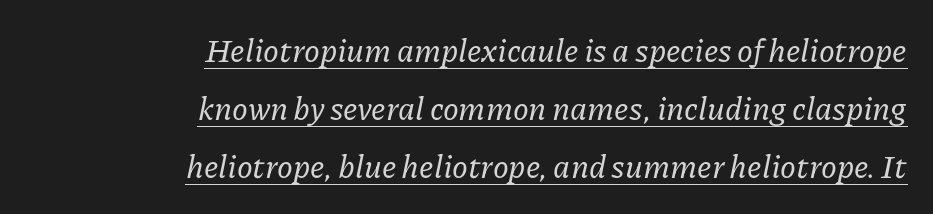
A typesetter would call this proportional, since set widths differ per character. The setting favours the right margin, as signatures and pull-quotes sometimes do. This rendering employs a face with finishing strokes, i.e., a serif. Default kerning and tracking; the words read as compact shapes. Slanted lettering throughout. The glyphs are accompanied by a horizontal stroke just below them.
